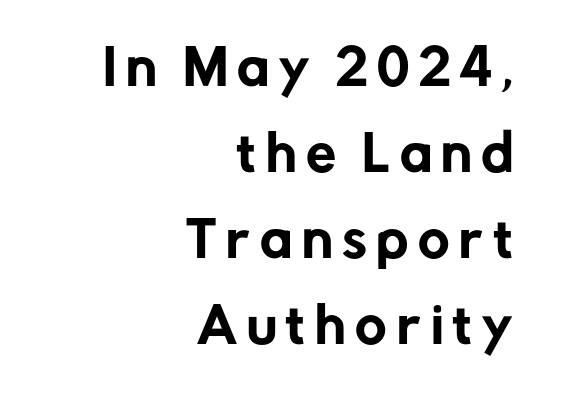
The letters advance in unequal steps, a hallmark of proportional type. In CSS terms this would be text-align: right. Honestly, the letter spacing is so wide it's the main thing you notice. The space beneath each line is pristine and unruled. If you drew a line through each stem, it would be perfectly vertical.
